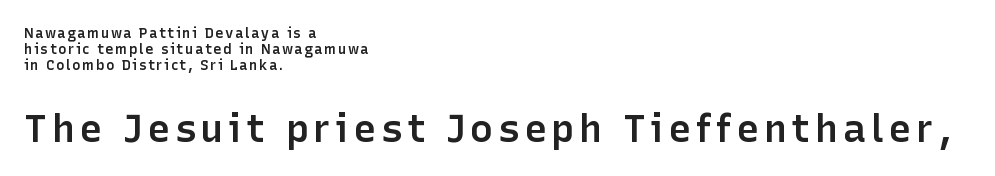
{"serif": "no", "italic": "no", "bold": "semi", "weight": "semibold", "width": "normal", "stroke_contrast": "low", "x_height": "medium", "monospaced": "no", "underline": "no", "align": "left", "line_spacing_ratio": 1.16, "larger_block": "second", "size_ratio": 2.79, "glyph_px": 39}
